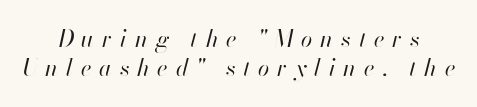
The image shows 23 px text type, italic (leaning right); set centered, normal line spacing (1.26x), unusually wide letter spacing (+0.34 em), not underlined.
